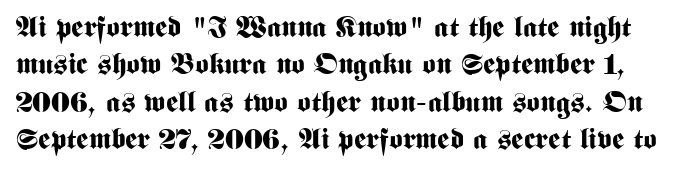
Characters follow at the spacing the type designer built in. A clean baseline with only descenders dipping below it. Is the type bold? Yes — the strokes are clearly thick and heavy. Character widths vary here, with narrow letters taking less room than wide ones. The font's upright variant was chosen for this text.
